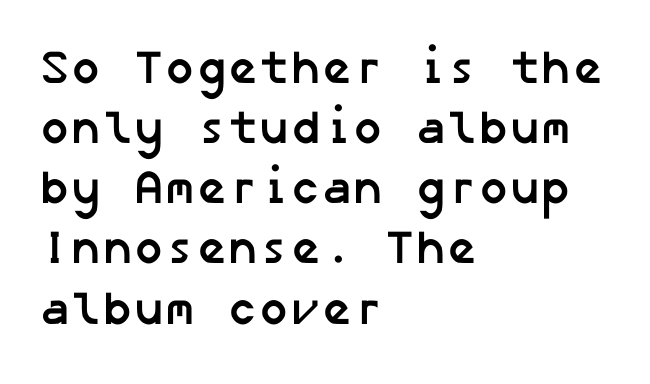
If you drew a ruler down the left edge, every line would touch it. Stroke terminals: plain, sans-serif. Underlining? Definitely not there. Horizontal bands of white between lines are of average thickness. Bold? Absolutely — the strokes are thick and heavy. The passage shown has conventional tracking throughout.
